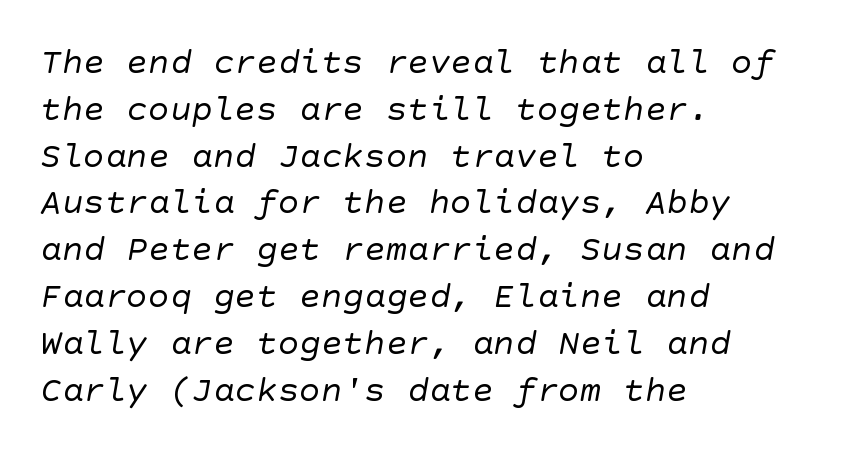
Q: Is the text bold? A: No.
Q: Is the typeface a serif or a sans-serif typeface? A: Sans-serif.
Q: Is the text underlined? A: No.
Q: How is the paragraph aligned? A: Left-aligned.
Q: Is the spacing between letters normal or unusually wide? A: Normal.
Q: Is the spacing between lines tight, normal or loose? A: Normal.
Q: Width (condensed, normal, or wide)? A: Normal.
Q: Stroke contrast? A: Low.
Q: x-height? A: Large.
